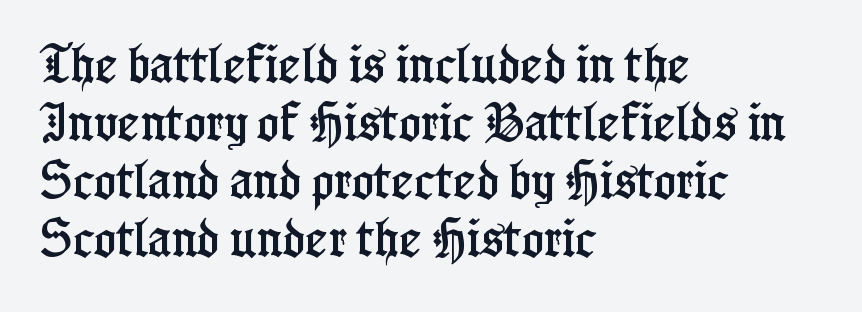
Q: Is the text italic (slanted)? A: No, it is upright.
Q: Is the typeface a serif or a sans-serif typeface? A: Serif.
Q: Is the text underlined? A: No.
Q: How is the paragraph aligned? A: Left-aligned.
Q: Is the spacing between letters normal or unusually wide? A: Normal.
Q: Is the spacing between lines tight, normal or loose? A: Normal.
Q: Width (condensed, normal, or wide)? A: Condensed.
Q: Stroke contrast? A: Low.
Q: x-height? A: Medium.
Q: Monospaced? A: No.
